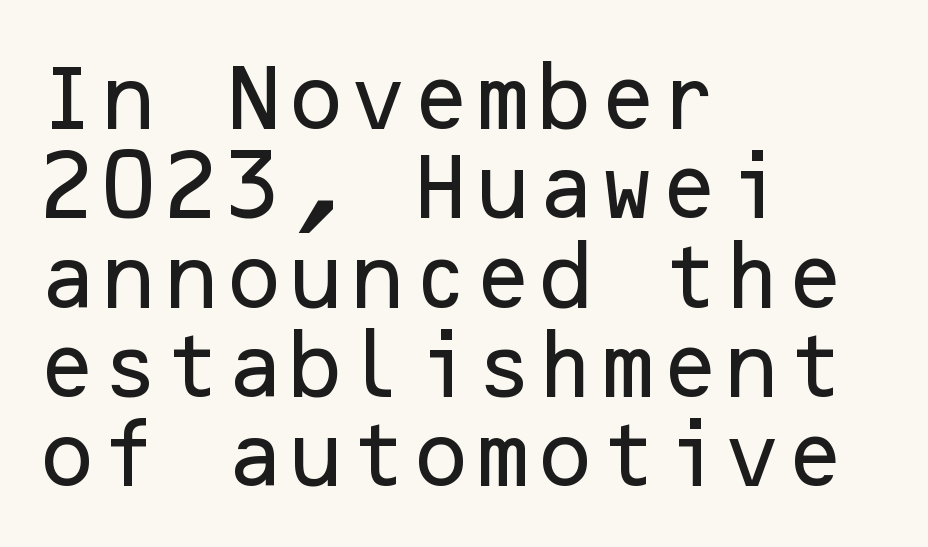
Q: Is the text italic (slanted)? A: No, it is upright.
Q: Is the typeface a serif or a sans-serif typeface? A: Sans-serif.
Q: Is the text underlined? A: No.
Q: How is the paragraph aligned? A: Left-aligned.
Q: Is the spacing between letters normal or unusually wide? A: Normal.
Q: Width (condensed, normal, or wide)? A: Normal.
Q: Stroke contrast? A: Low.
Q: x-height? A: Medium.
